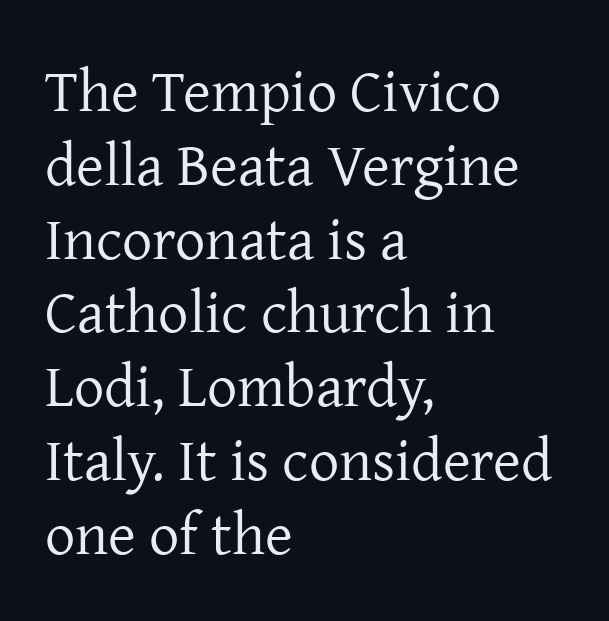
Q: Is the text bold? A: No.
Q: Is the text italic (slanted)? A: No, it is upright.
Q: Is the typeface a serif or a sans-serif typeface? A: Serif.
Q: Is the text underlined? A: No.
Q: How is the paragraph aligned? A: Left-aligned.
Q: Is the spacing between letters normal or unusually wide? A: Normal.
Q: Width (condensed, normal, or wide)? A: Normal.
Q: Stroke contrast? A: Low.
Q: x-height? A: Medium.
Q: Monospaced? A: No.
